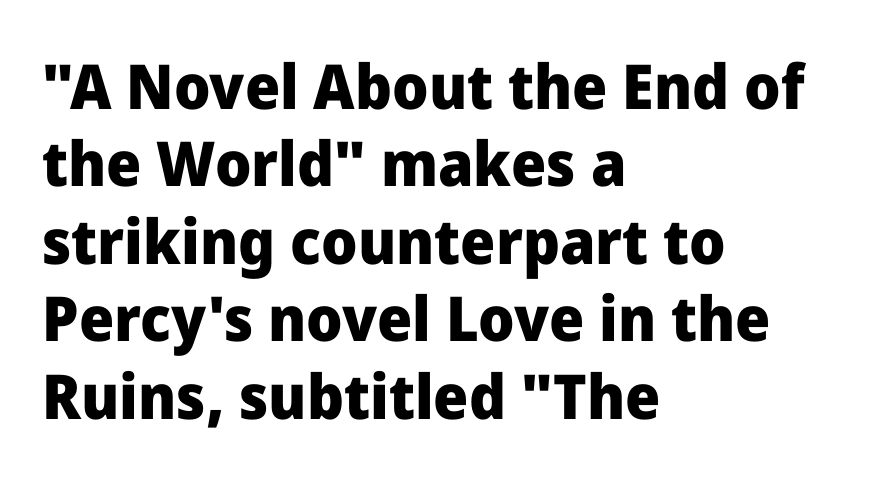
Notice how the passage keeps a crisp vertical edge on the left only. This sample uses plain, unmodified letter spacing. These lines are rendered in a variable-pitch font. Nope, no serifs anywhere on these letters.
